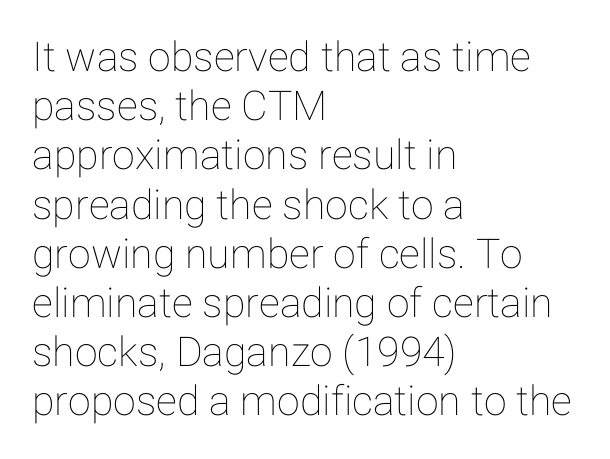
Q: Is the text italic (slanted)? A: No, it is upright.
Q: Is the text underlined? A: No.
Q: How is the paragraph aligned? A: Left-aligned.
Q: Is the spacing between letters normal or unusually wide? A: Normal.
Q: Width (condensed, normal, or wide)? A: Normal.
Q: Stroke contrast? A: Low.
Q: x-height? A: Medium.
Q: Monospaced? A: No.
